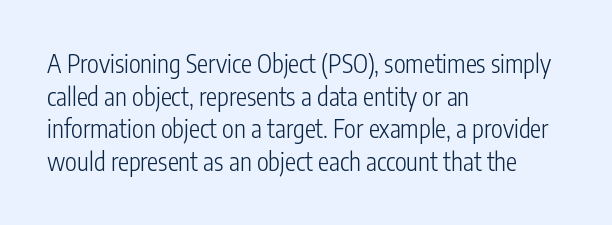
Q: Is the text bold? A: No.
Q: Is the text italic (slanted)? A: No, it is upright.
Q: Is the text underlined? A: No.
Q: How is the paragraph aligned? A: Left-aligned.
Q: Is the spacing between letters normal or unusually wide? A: Normal.
Q: Is the spacing between lines tight, normal or loose? A: Normal.
